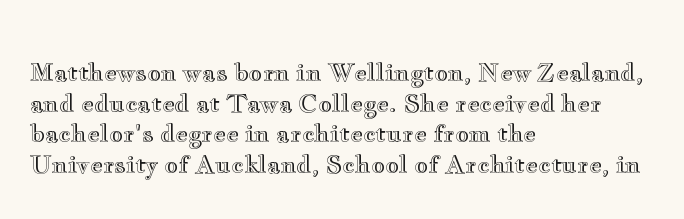
Q: Is the text italic (slanted)? A: No, it is upright.
Q: Is the text underlined? A: No.
Q: How is the paragraph aligned? A: Left-aligned.
Q: Is the spacing between letters normal or unusually wide? A: Normal.
Q: Is the spacing between lines tight, normal or loose? A: Normal.
